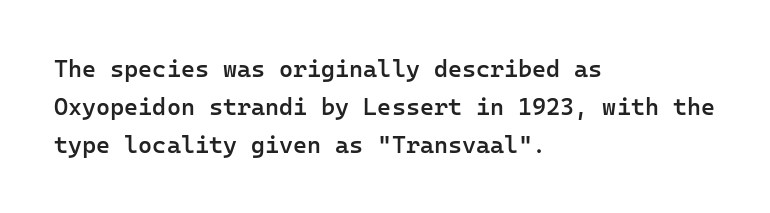
Q: Is the text bold? A: Semi-bold.
Q: Is the text italic (slanted)? A: No, it is upright.
Q: Is the text underlined? A: No.
Q: How is the paragraph aligned? A: Left-aligned.
Q: Is the spacing between letters normal or unusually wide? A: Normal.
Q: Is the spacing between lines tight, normal or loose? A: Normal.
